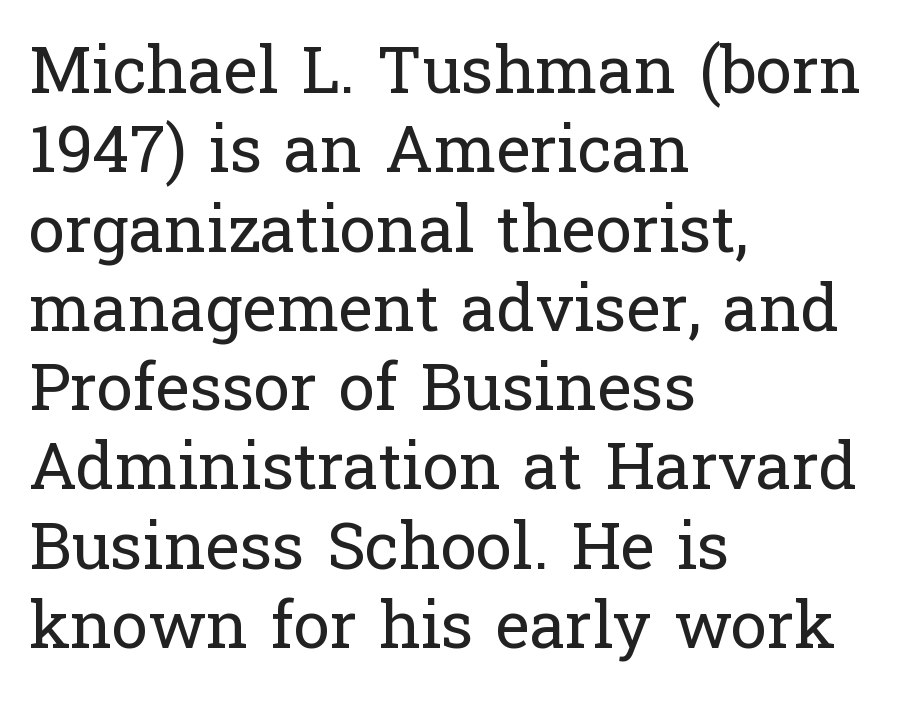
{"serif": "yes", "italic": "no", "bold": "no", "weight": "regular", "width": "normal", "stroke_contrast": "low", "x_height": "medium", "monospaced": "no", "underline": "no", "align": "left", "line_spacing_ratio": 1.22, "letter_spacing": "normal", "letter_spacing_em": 0.0, "glyph_px": 65}
